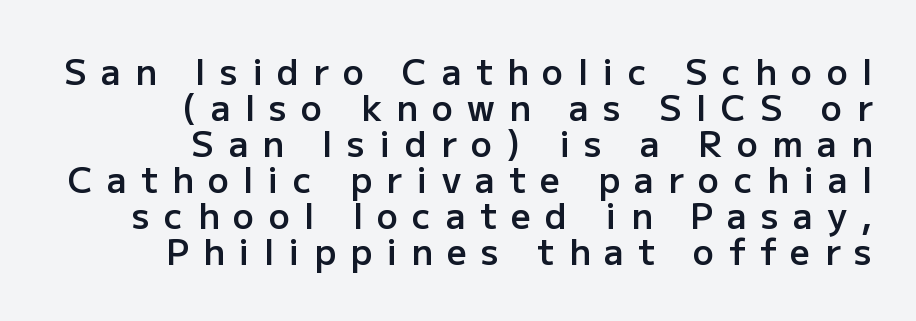
{"serif": "no", "italic": "no", "bold": "semi", "weight": "semibold", "width": "normal", "stroke_contrast": "low", "x_height": "medium", "monospaced": "no", "underline": "no", "align": "right", "line_spacing": "tight", "line_spacing_ratio": 1.03, "letter_spacing": "wide", "letter_spacing_em": 0.41, "glyph_px": 35}
